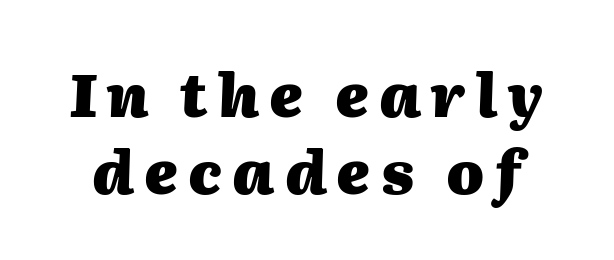
{"italic": "yes", "lean": "right", "slant_degrees": 2, "bold": "yes", "weight": "heavy", "width": "normal", "stroke_contrast": "medium", "x_height": "medium", "monospaced": "no", "underline": "no", "line_spacing": "normal", "line_spacing_ratio": 1.29, "glyph_px": 60}
